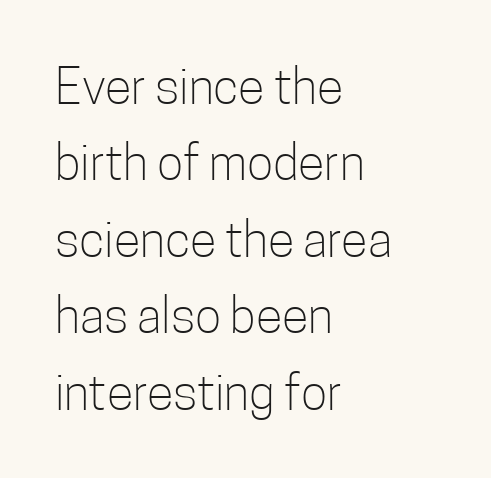
{"serif": "no", "italic": "no", "bold": "no", "weight": "light", "width": "condensed", "stroke_contrast": "low", "x_height": "medium", "monospaced": "no", "underline": "no", "align": "left", "line_spacing": "normal", "line_spacing_ratio": 1.56, "letter_spacing": "normal", "letter_spacing_em": 0.0, "glyph_px": 49}
